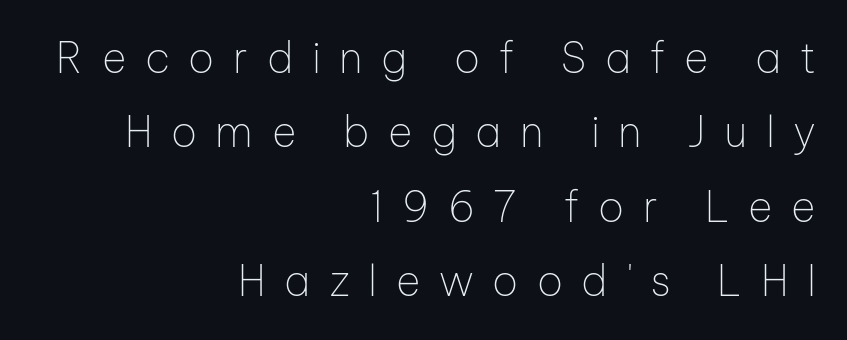
The passage shown is not bold in any degree. In terms of posture, this sample is upright. Is the letter spacing exaggerated? Yes — the characters are pushed far apart. Looks like regular typesetting: each glyph gets only the width it needs. Regarding serifs, this sample does without them.
